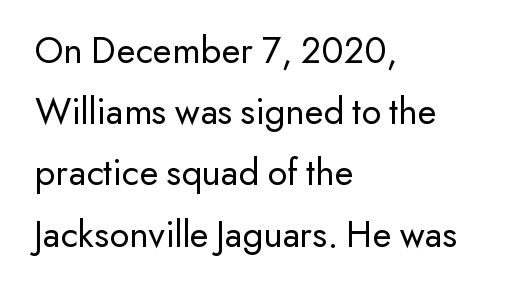
{"serif": "no", "italic": "no", "bold": "no", "weight": "regular", "width": "normal", "stroke_contrast": "low", "x_height": "small", "monospaced": "no", "underline": "no", "align": "left", "line_spacing": "normal", "line_spacing_ratio": 1.57, "letter_spacing": "normal", "letter_spacing_em": 0.0, "glyph_px": 39}
